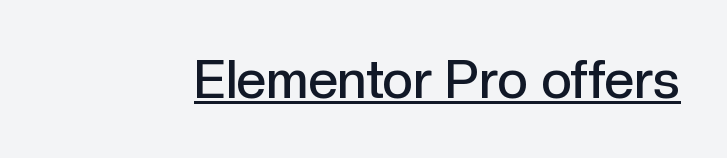
Bold? Not quite — semibold, heavier than regular but stopping short. The tracking reads as untouched default to a designer's eye. The text was rendered using a sans face with plain stroke endings. Here the designer chose a conventional face with non-uniform glyph widths. Underlining? Definitely there. Ordinary non-slanted type is in use.
